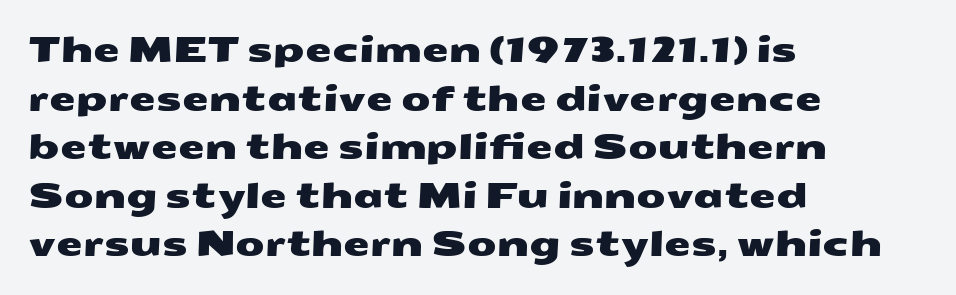
The image shows 34 px wide sans-serif type; set left-aligned, normal line spacing (1.43x), normal letter spacing, not underlined; medium stroke contrast and a medium x-height.
